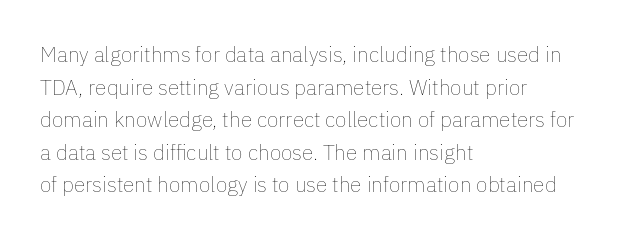
Q: Is the text bold? A: No.
Q: Is the text italic (slanted)? A: No, it is upright.
Q: Is the text underlined? A: No.
Q: How is the paragraph aligned? A: Left-aligned.
Q: Is the spacing between letters normal or unusually wide? A: Normal.
Q: Is the spacing between lines tight, normal or loose? A: Normal.
